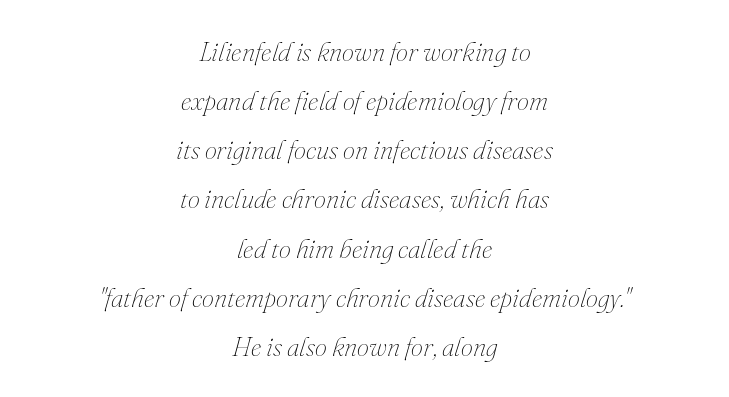
{"italic": "yes", "lean": "right", "slant_degrees": 16, "bold": "no", "underline": "no", "align": "center", "line_spacing_ratio": 1.82, "letter_spacing": "normal", "letter_spacing_em": 0.0, "glyph_px": 27}
